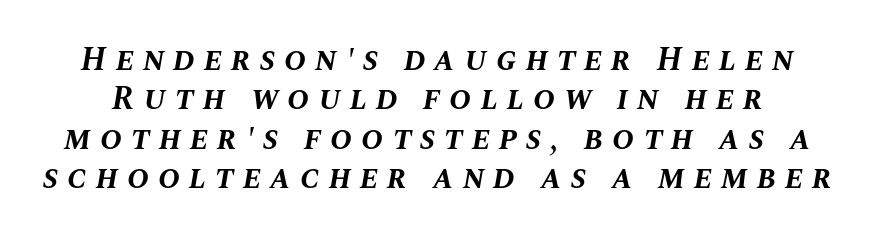
Q: Is the text bold? A: Yes.
Q: Is the text italic (slanted)? A: Yes, it leans right by about 10 degrees.
Q: Is the text underlined? A: No.
Q: Is the spacing between letters normal or unusually wide? A: Unusually wide.
Q: Width (condensed, normal, or wide)? A: Normal.
Q: Stroke contrast? A: Medium.
Q: x-height? A: Large.
Q: Monospaced? A: No.
